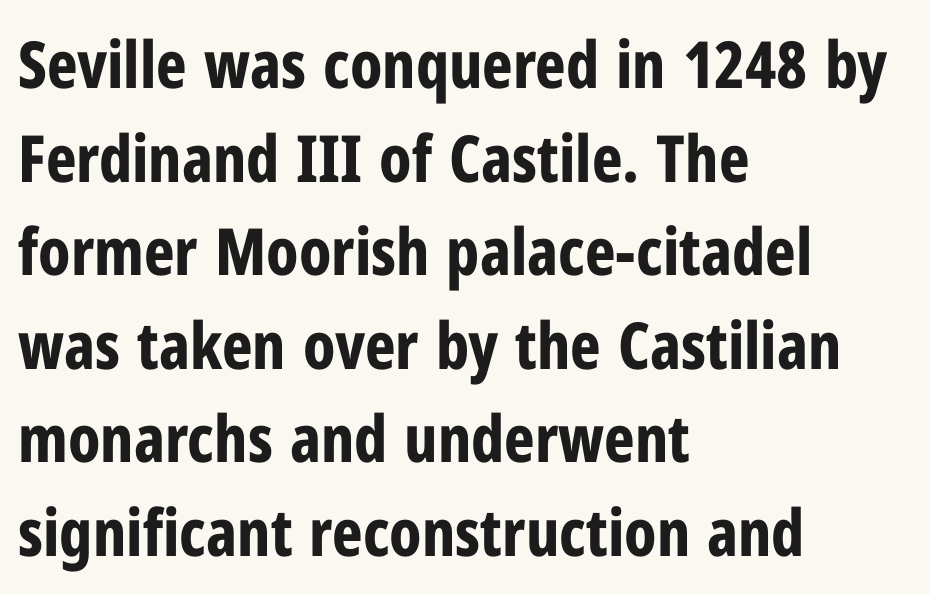
The image shows 65 px bold, condensed sans-serif type, upright; set left-aligned, normal line spacing (1.44x), normal letter spacing, not underlined; low stroke contrast and a medium x-height.
